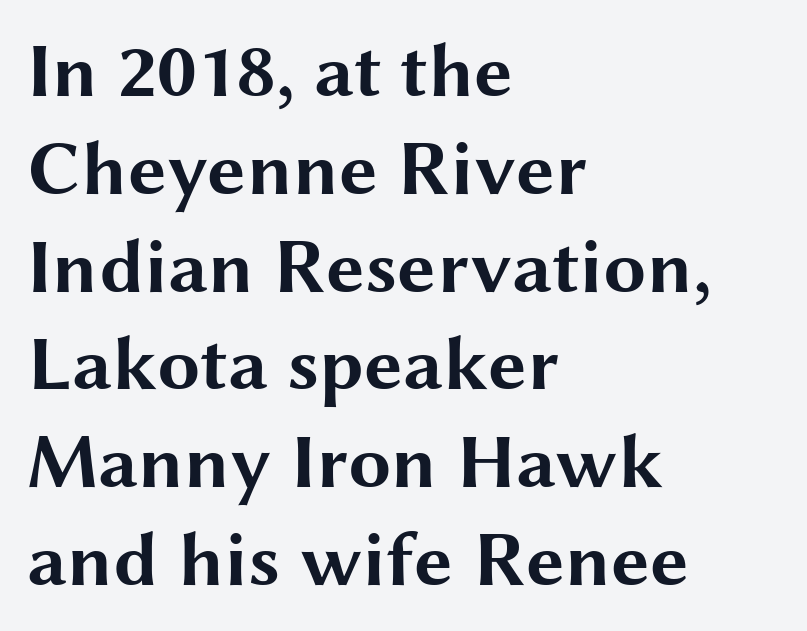
Q: Is the text bold? A: Yes.
Q: Is the text italic (slanted)? A: No, it is upright.
Q: Is the typeface a serif or a sans-serif typeface? A: Sans-serif.
Q: Is the text underlined? A: No.
Q: How is the paragraph aligned? A: Left-aligned.
Q: Is the spacing between letters normal or unusually wide? A: Normal.
Q: Is the spacing between lines tight, normal or loose? A: Normal.
Q: Width (condensed, normal, or wide)? A: Wide.
Q: Stroke contrast? A: Medium.
Q: x-height? A: Medium.
Q: Monospaced? A: No.
